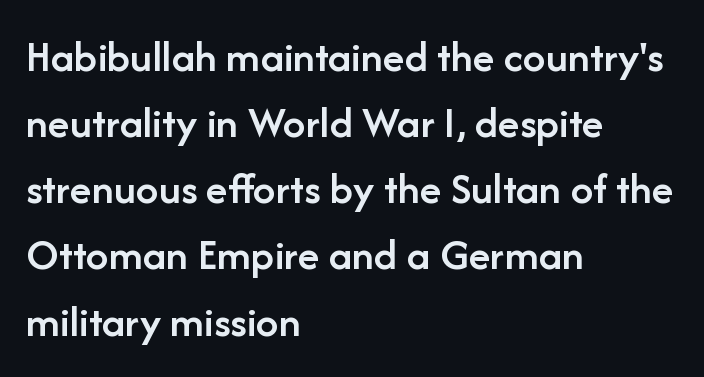
Q: Is the text bold? A: Semi-bold.
Q: Is the text italic (slanted)? A: No, it is upright.
Q: Is the typeface a serif or a sans-serif typeface? A: Sans-serif.
Q: Is the text underlined? A: No.
Q: How is the paragraph aligned? A: Left-aligned.
Q: Is the spacing between letters normal or unusually wide? A: Normal.
Q: Is the spacing between lines tight, normal or loose? A: Normal.
Q: Width (condensed, normal, or wide)? A: Normal.
Q: Stroke contrast? A: Low.
Q: x-height? A: Medium.
Q: Monospaced? A: No.
